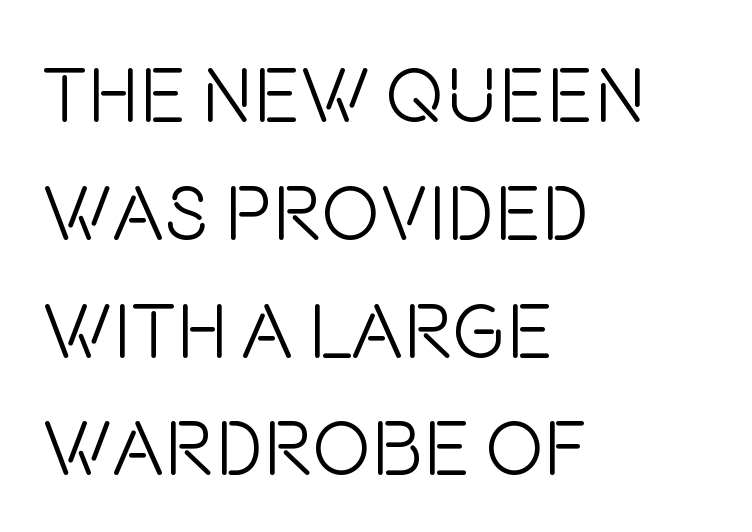
The image shows 78 px light, condensed sans-serif type, upright; set left-aligned, normal line spacing (1.51x), normal letter spacing, not underlined; low stroke contrast and a large x-height.
